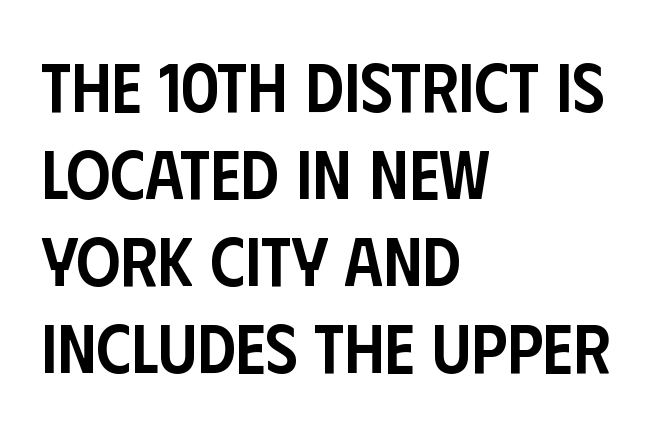
{"serif": "no", "italic": "no", "bold": "semi", "weight": "semibold", "width": "condensed", "stroke_contrast": "low", "x_height": "large", "monospaced": "no", "underline": "no", "align": "left", "line_spacing": "normal", "line_spacing_ratio": 1.26, "letter_spacing": "normal", "letter_spacing_em": 0.0, "glyph_px": 69}
